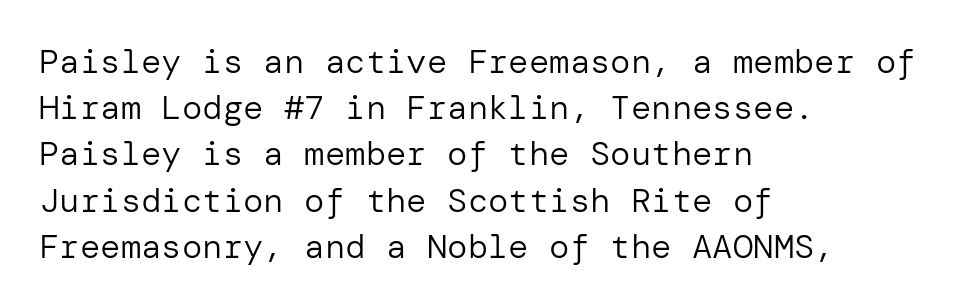
{"serif": "no", "italic": "no", "bold": "no", "weight": "regular", "width": "normal", "stroke_contrast": "low", "x_height": "medium", "underline": "no", "align": "left", "line_spacing": "normal", "line_spacing_ratio": 1.36, "letter_spacing": "normal", "letter_spacing_em": 0.0, "glyph_px": 34}
